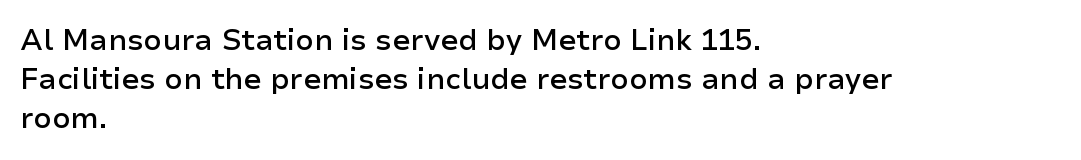
Line beginnings align vertically; line endings do not. The face used here is proportionally spaced, like ordinary book or web type. Compared with an ordinary text face, these strokes are moderately heavier — a semibold. Posture: straight, roman, zero tilt. Typographically, this falls in the sans-serif category. Any mark beneath the type? The region is blank.
